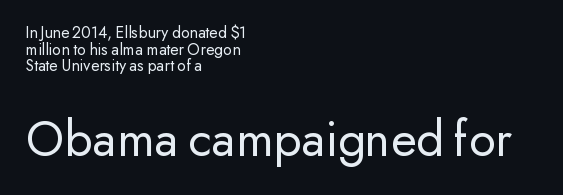
No extra tracking has been applied to these lines. The strip under each line holds only bare page. Is the block centered? No — it sits flush against the left margin. A student would notice the bottom passage is typeset larger than what precedes it.
